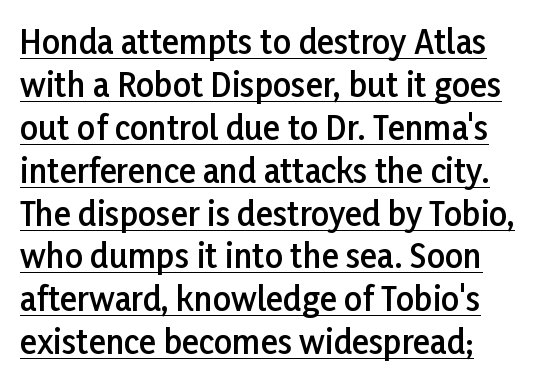
The image shows 32 px semibold sans-serif type, upright; set left-aligned, normal line spacing (1.34x), normal letter spacing, underlined; low stroke contrast and a medium x-height.
